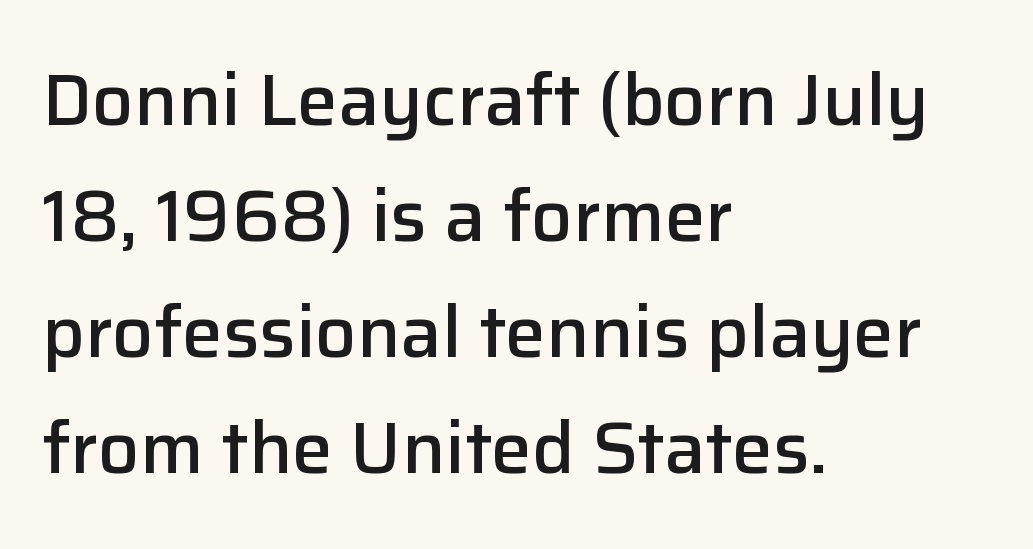
Q: Is the text bold? A: Semi-bold.
Q: Is the text italic (slanted)? A: No, it is upright.
Q: Is the typeface a serif or a sans-serif typeface? A: Sans-serif.
Q: Is the text underlined? A: No.
Q: How is the paragraph aligned? A: Left-aligned.
Q: Is the spacing between letters normal or unusually wide? A: Normal.
Q: Is the spacing between lines tight, normal or loose? A: Normal.
Q: Width (condensed, normal, or wide)? A: Normal.
Q: Stroke contrast? A: Low.
Q: x-height? A: Medium.
Q: Monospaced? A: No.
